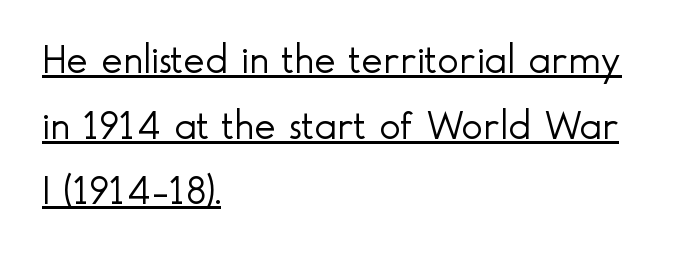
{"serif": "no", "italic": "no", "bold": "no", "weight": "light", "width": "normal", "x_height": "small", "monospaced": "no", "underline": "yes", "align": "left", "line_spacing": "normal", "line_spacing_ratio": 1.6, "letter_spacing": "normal", "letter_spacing_em": 0.0, "glyph_px": 41}
